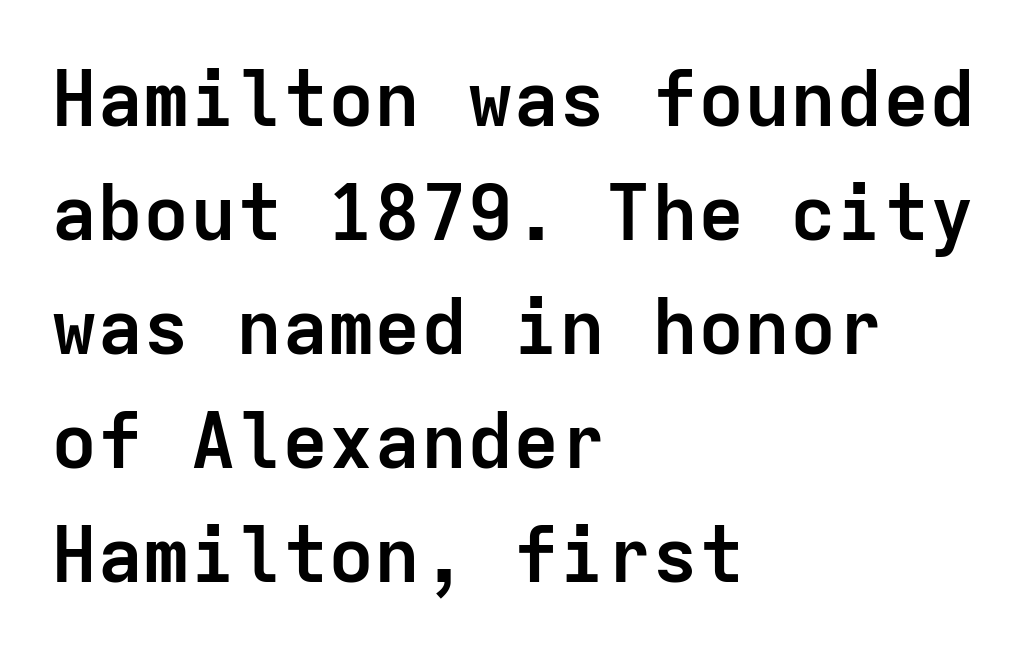
The baseline area is clear. The gaps between neighbouring characters are ordinary and unremarkable. Heavy, bold letterforms. Reading down the column, the eye jumps a familiar distance to each next line. Typeset ragged right — the left edge is the straight one. Is there any slant? The stems are plumb.
